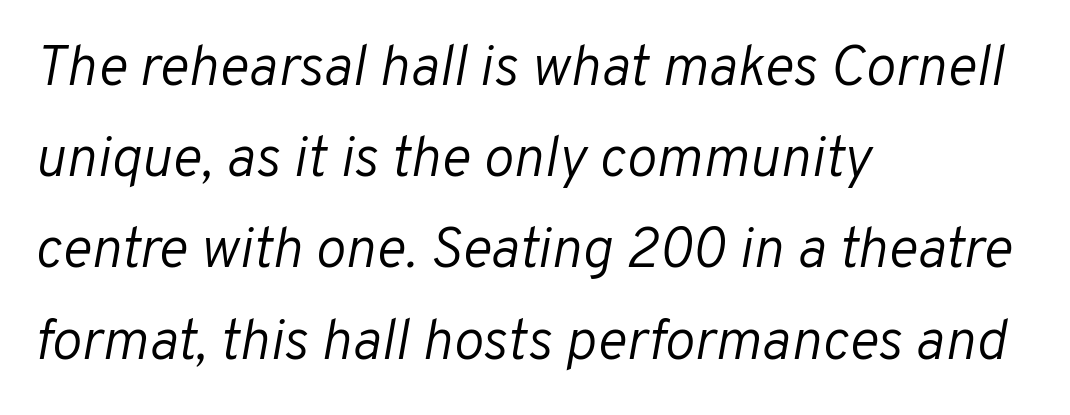
Character widths vary here, with narrow letters taking less room than wide ones. Underline: absent. Horizontal alignment here is leftward, the default for most running prose. Italic? Definitely — the glyphs are oblique.
